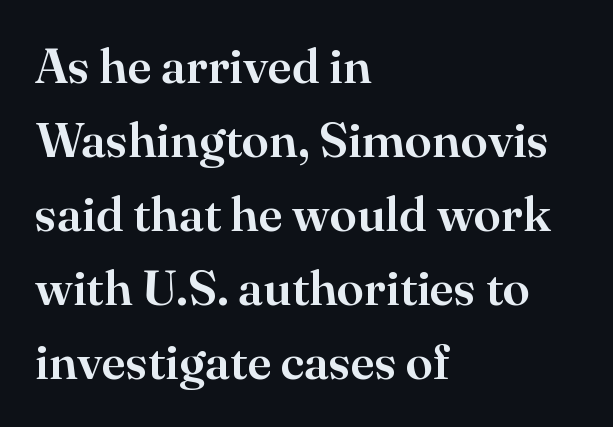
The image shows 49 px serif type, upright; set left-aligned, normal line spacing (1.51x), normal letter spacing, not underlined; high stroke contrast and a small x-height.
